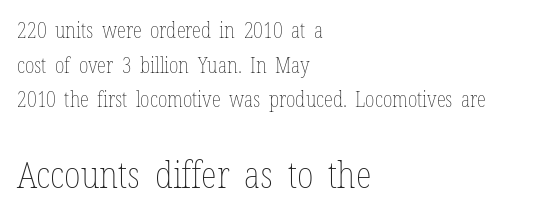
The image shows 37 px thin, condensed type, upright; set left-aligned, normal line spacing (1.65x), normal letter spacing, not underlined; the second (bottom) block is 1.76x larger; low stroke contrast and a medium x-height.
